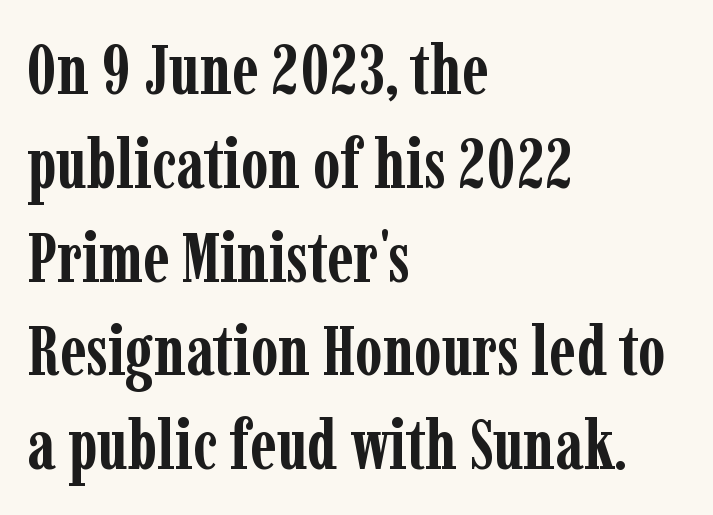
In terms of letterform style, serifs are clearly present. Summary of weight: heavy, a full bold. The passage shown is not underscored anywhere. The leading is moderate, giving the passage an even texture. A student would call this left alignment; a typographer would say flush left, rag right. Note the varied advance widths — an 'i' is clearly narrower than an 'm'.
